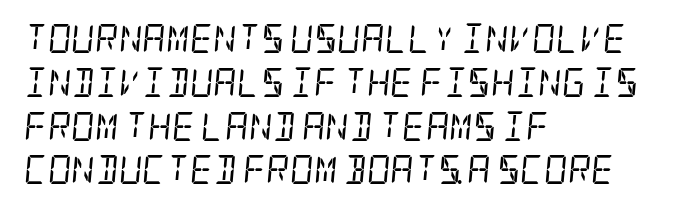
Q: Is the text bold? A: No.
Q: Is the text italic (slanted)? A: Yes, it leans right by about 5 degrees.
Q: Is the typeface a serif or a sans-serif typeface? A: Serif.
Q: Is the text underlined? A: No.
Q: How is the paragraph aligned? A: Left-aligned.
Q: Is the spacing between letters normal or unusually wide? A: Normal.
Q: Is the spacing between lines tight, normal or loose? A: Normal.
Q: Width (condensed, normal, or wide)? A: Condensed.
Q: Stroke contrast? A: Low.
Q: x-height? A: Large.
